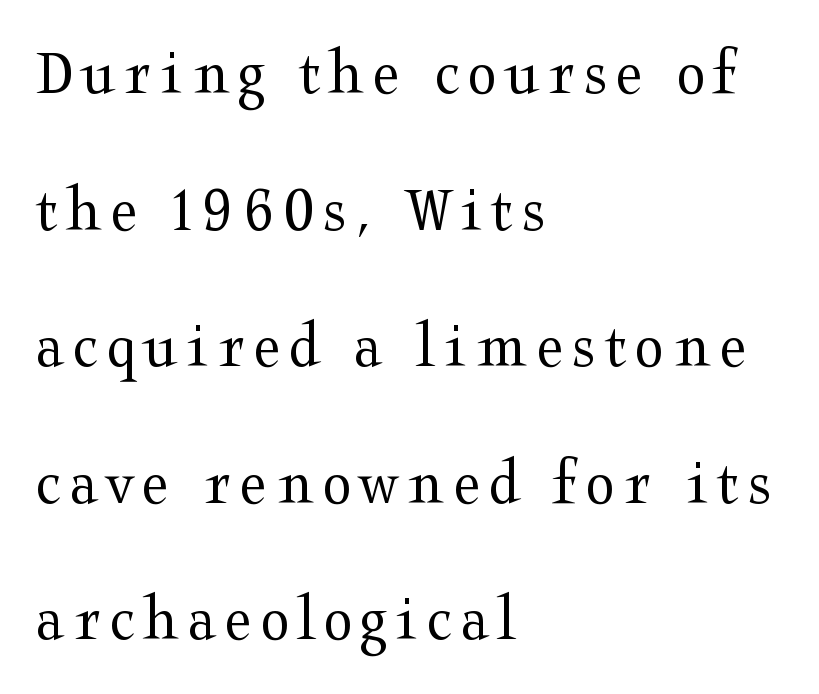
The image shows 66 px regular-weight, wide serif type, upright; set left-aligned, loose line spacing (2.07x), not underlined; medium stroke contrast and a medium x-height.
